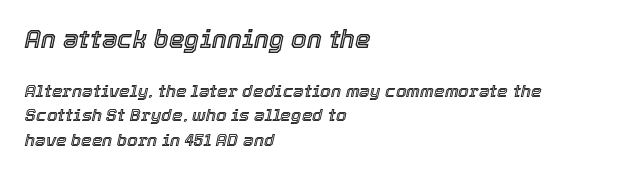
{"italic": "yes", "lean": "right", "slant_degrees": 12, "underline": "no", "align": "left", "line_spacing": "normal", "line_spacing_ratio": 1.44, "letter_spacing": "normal", "letter_spacing_em": 0.0, "larger_block": "first", "size_ratio": 1.47, "glyph_px": 25}
